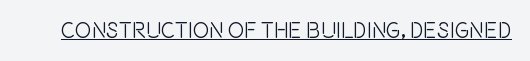
Q: Is the text italic (slanted)? A: No, it is upright.
Q: Is the text underlined? A: Yes.
Q: Is the spacing between letters normal or unusually wide? A: Normal.
